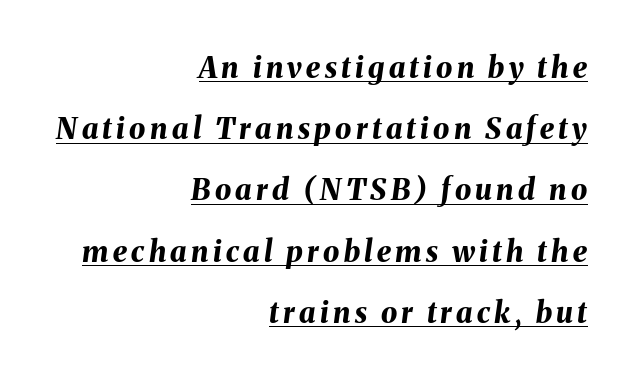
The image shows 29 px bold type, italic (leaning right); set right-aligned, loose line spacing (2.11x), underlined; medium stroke contrast and a medium x-height.
